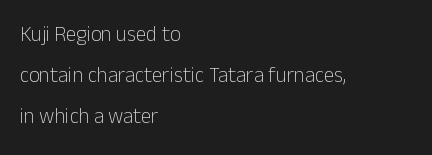
Left-aligned paragraph, ragged on the right. The line texture is even and compact thanks to regular tracking. These glyphs show unthickened strokes, regular width or finer. Nobody drew a line under any word here.
